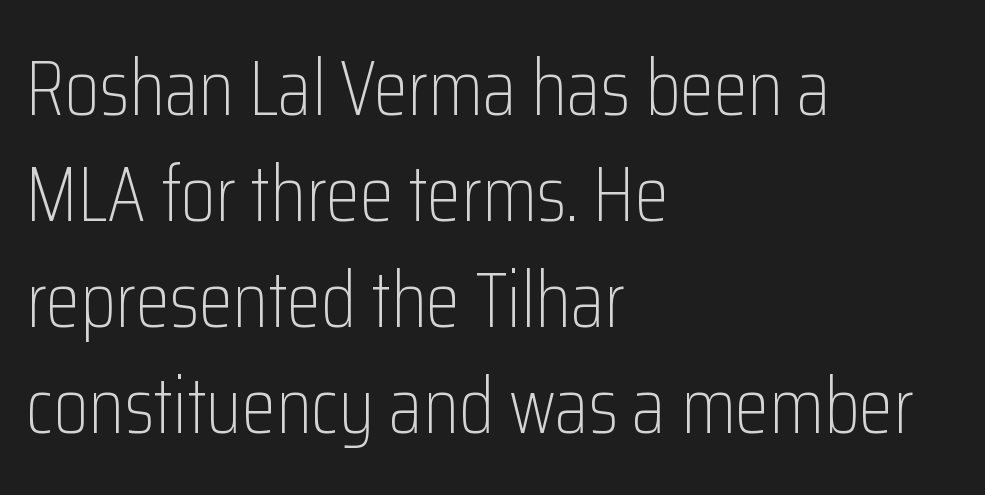
{"serif": "no", "italic": "no", "bold": "no", "weight": "light", "width": "condensed", "stroke_contrast": "low", "x_height": "medium", "monospaced": "no", "underline": "no", "align": "left", "line_spacing": "normal", "line_spacing_ratio": 1.36, "letter_spacing": "normal", "letter_spacing_em": 0.0, "glyph_px": 78}
